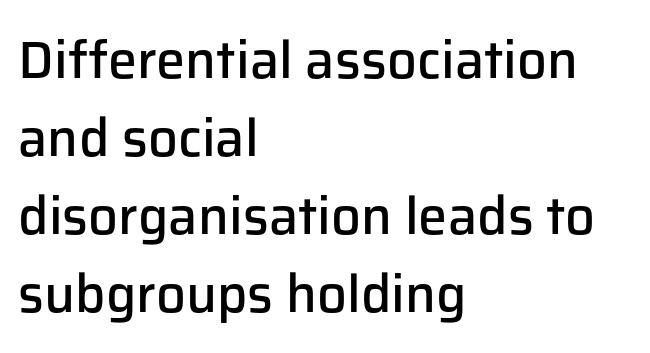
The image shows 52 px semibold sans-serif type, upright; set left-aligned, normal line spacing (1.5x), normal letter spacing, not underlined; low stroke contrast and a medium x-height.
